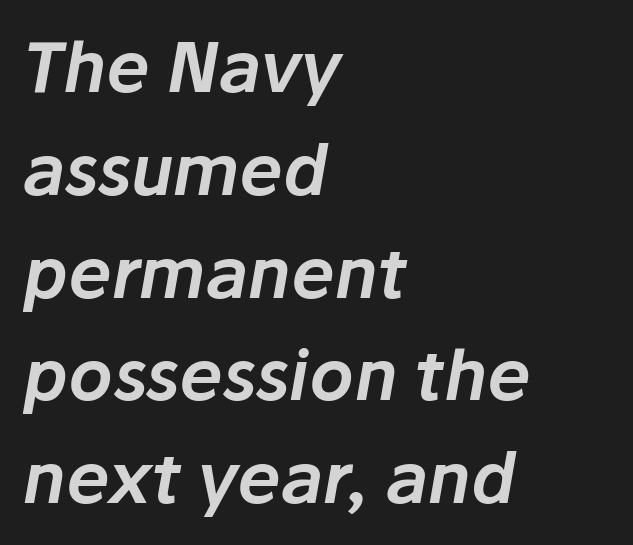
Q: Is the text italic (slanted)? A: Yes, it leans right by about 10 degrees.
Q: Is the text underlined? A: No.
Q: How is the paragraph aligned? A: Left-aligned.
Q: Is the spacing between letters normal or unusually wide? A: Normal.
Q: Is the spacing between lines tight, normal or loose? A: Normal.
Q: Width (condensed, normal, or wide)? A: Normal.
Q: Stroke contrast? A: Low.
Q: x-height? A: Medium.
Q: Monospaced? A: No.
